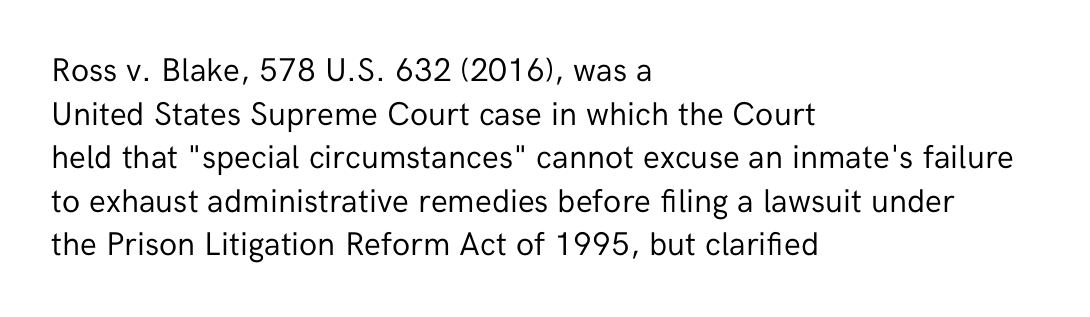
Q: Is the text bold? A: No.
Q: Is the text italic (slanted)? A: No, it is upright.
Q: Is the typeface a serif or a sans-serif typeface? A: Sans-serif.
Q: Is the text underlined? A: No.
Q: How is the paragraph aligned? A: Left-aligned.
Q: Is the spacing between letters normal or unusually wide? A: Normal.
Q: Is the spacing between lines tight, normal or loose? A: Normal.
Q: Width (condensed, normal, or wide)? A: Normal.
Q: Stroke contrast? A: Low.
Q: x-height? A: Medium.
Q: Monospaced? A: No.
